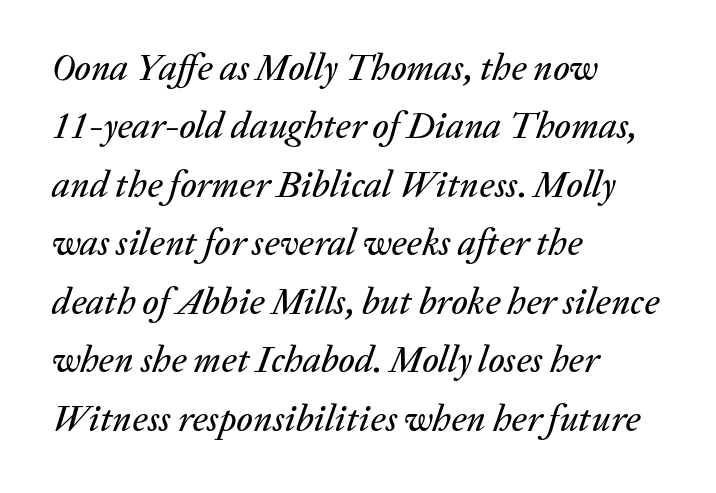
Here the designer chose a conventional face with non-uniform glyph widths. Observe the lean: these are italic letterforms. Look at the tracking — it's just the regular setting, nothing added. Decoration check: the copy has no underline. Line spacing here is normal. Horizontally, the lines are justified to the leading edge only.
